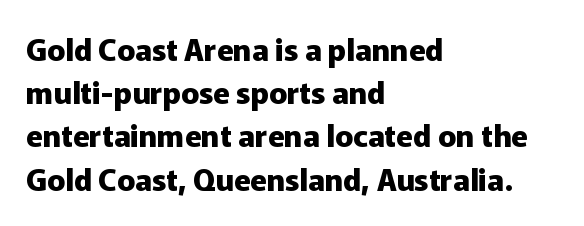
Summary of vertical rhythm: regular, with standard interline spacing. Check the space under the baseline: it is left empty. Type style note: lacks serifs. Tracking value appears to be zero — textbook default spacing. Emphasis by weight is at full strength: bold.
